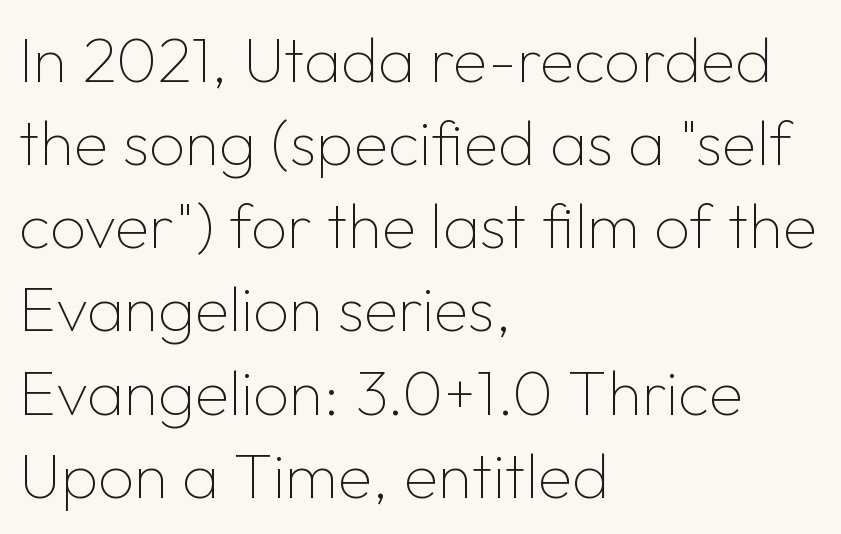
The image shows 63 px thin sans-serif type, upright; set left-aligned, normal line spacing (1.32x), normal letter spacing, not underlined; low stroke contrast and a medium x-height.
